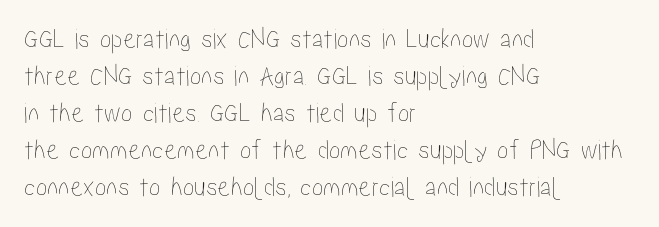
Q: Is the text italic (slanted)? A: No, it is upright.
Q: Is the text underlined? A: No.
Q: How is the paragraph aligned? A: Left-aligned.
Q: Is the spacing between letters normal or unusually wide? A: Normal.
Q: Is the spacing between lines tight, normal or loose? A: Normal.
Q: Width (condensed, normal, or wide)? A: Condensed.
Q: Stroke contrast? A: Low.
Q: x-height? A: Medium.
Q: Monospaced? A: No.
